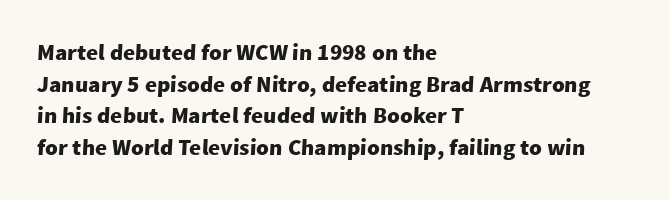
The image shows 23 px bold type; set left-aligned, normal line spacing (1.38x), normal letter spacing, not underlined.
